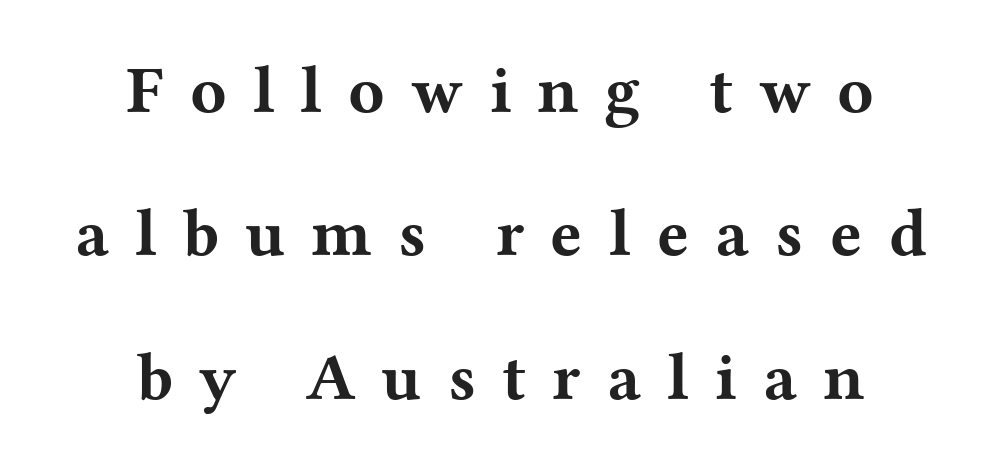
The image shows 67 px bold, wide serif type, upright; set centered, loose line spacing (2.14x), unusually wide letter spacing (+0.39 em), not underlined; medium stroke contrast and a medium x-height.
